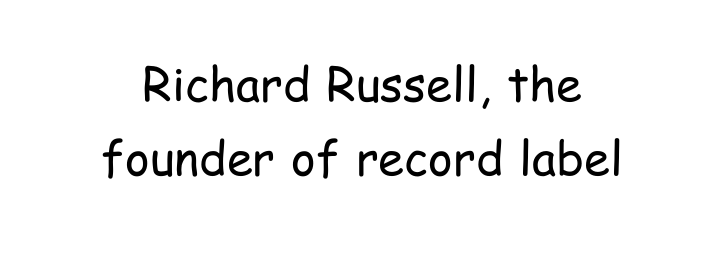
Q: Is the text bold? A: No.
Q: Is the text italic (slanted)? A: No, it is upright.
Q: Is the typeface a serif or a sans-serif typeface? A: Sans-serif.
Q: Is the text underlined? A: No.
Q: How is the paragraph aligned? A: Centered.
Q: Is the spacing between letters normal or unusually wide? A: Normal.
Q: Is the spacing between lines tight, normal or loose? A: Normal.
Q: Width (condensed, normal, or wide)? A: Condensed.
Q: Stroke contrast? A: Low.
Q: x-height? A: Medium.
Q: Monospaced? A: No.
